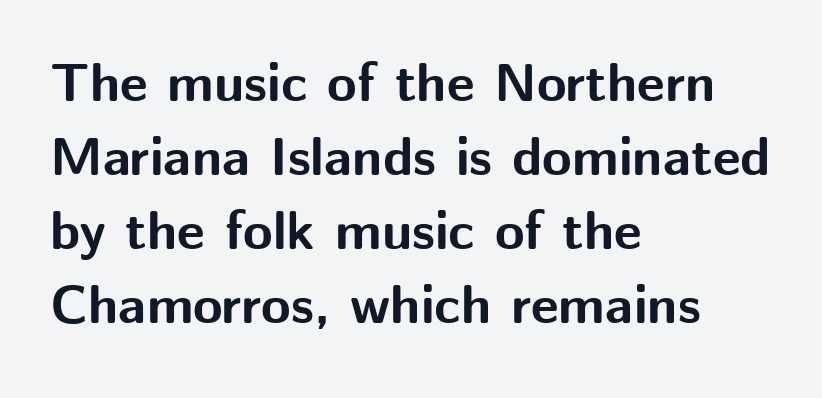
Q: Is the text bold? A: Yes.
Q: Is the text italic (slanted)? A: No, it is upright.
Q: Is the typeface a serif or a sans-serif typeface? A: Sans-serif.
Q: Is the text underlined? A: No.
Q: How is the paragraph aligned? A: Left-aligned.
Q: Is the spacing between letters normal or unusually wide? A: Normal.
Q: Is the spacing between lines tight, normal or loose? A: Normal.
Q: Width (condensed, normal, or wide)? A: Normal.
Q: Stroke contrast? A: Medium.
Q: x-height? A: Medium.
Q: Monospaced? A: No.
